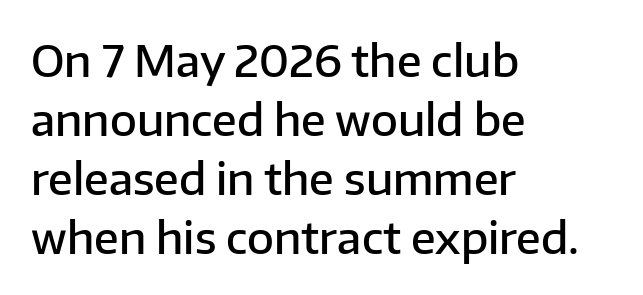
Typographic density is moderately raised because the face is semibold. You could call the tracking neutral — neither tight nor loose. A roman cut, with each character standing at attention. This sample has the flowing, uneven cadence of proportional lettering.
